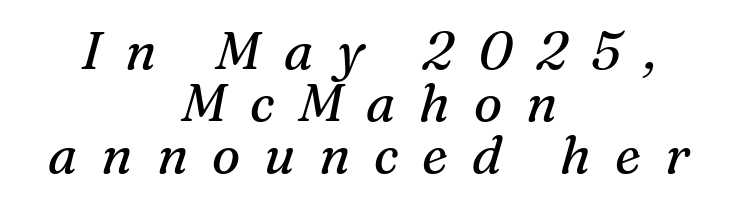
{"serif": "yes", "italic": "yes", "lean": "right", "slant_degrees": 16, "bold": "no", "weight": "regular", "width": "normal", "stroke_contrast": "medium", "x_height": "medium", "monospaced": "no", "underline": "no", "align": "center", "line_spacing": "tight", "line_spacing_ratio": 0.98, "letter_spacing": "wide", "letter_spacing_em": 0.45, "glyph_px": 53}
